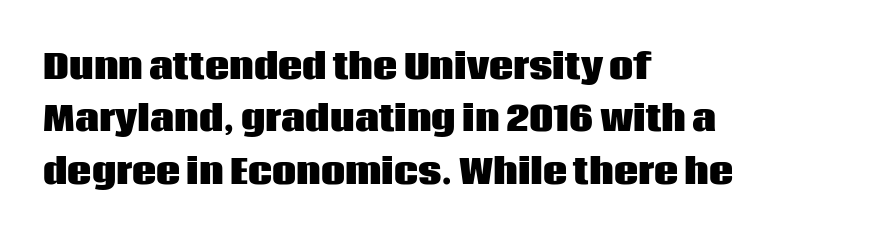
Q: Is the text bold? A: Yes.
Q: Is the text italic (slanted)? A: No, it is upright.
Q: Is the typeface a serif or a sans-serif typeface? A: Sans-serif.
Q: Is the text underlined? A: No.
Q: How is the paragraph aligned? A: Left-aligned.
Q: Is the spacing between letters normal or unusually wide? A: Normal.
Q: Is the spacing between lines tight, normal or loose? A: Normal.
Q: Width (condensed, normal, or wide)? A: Normal.
Q: Stroke contrast? A: Low.
Q: x-height? A: Large.
Q: Monospaced? A: No.
